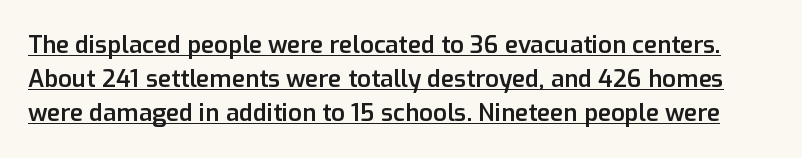
Reading down the column, the eye jumps a familiar distance to each next line. Between one letter and the next there's only the usual sliver of space. Check the space under the baseline: a stroke is drawn there. Nope, not italic — everything's standing straight. These lines carry some extra weight — a demibold, not a full bold.
